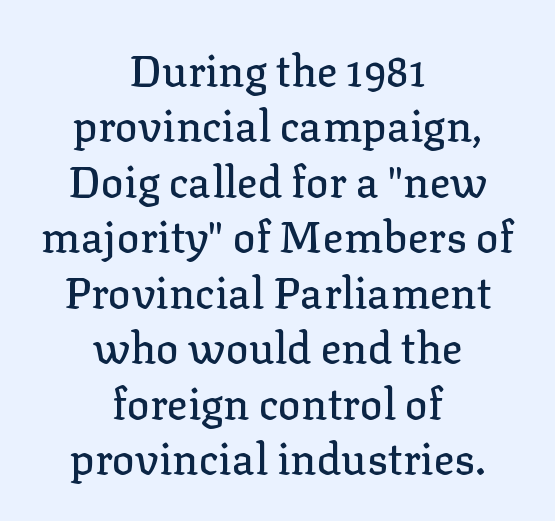
Q: Is the text italic (slanted)? A: No, it is upright.
Q: Is the typeface a serif or a sans-serif typeface? A: Serif.
Q: Is the text underlined? A: No.
Q: How is the paragraph aligned? A: Centered.
Q: Is the spacing between letters normal or unusually wide? A: Normal.
Q: Is the spacing between lines tight, normal or loose? A: Normal.
Q: Width (condensed, normal, or wide)? A: Normal.
Q: Stroke contrast? A: Low.
Q: x-height? A: Medium.
Q: Monospaced? A: No.
